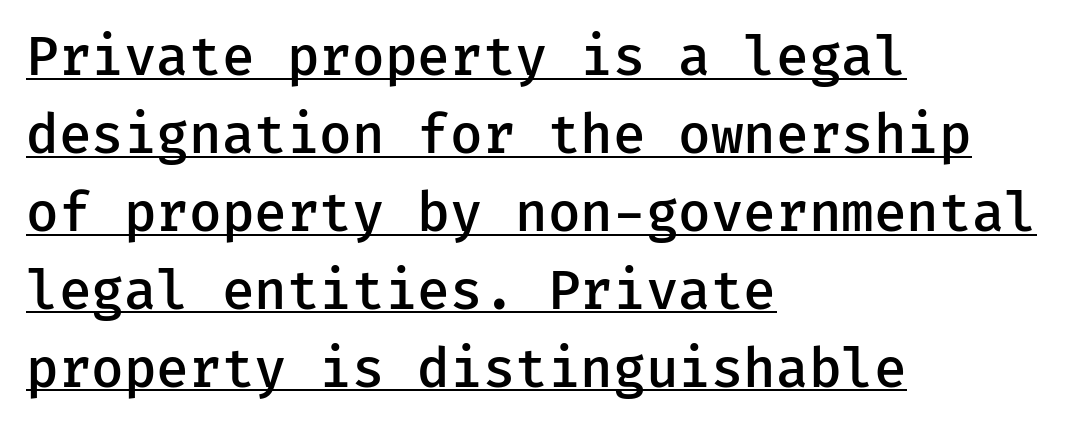
Q: Is the text bold? A: Semi-bold.
Q: Is the text italic (slanted)? A: No, it is upright.
Q: Is the typeface a serif or a sans-serif typeface? A: Sans-serif.
Q: Is the text underlined? A: Yes.
Q: How is the paragraph aligned? A: Left-aligned.
Q: Is the spacing between letters normal or unusually wide? A: Normal.
Q: Is the spacing between lines tight, normal or loose? A: Normal.
Q: Width (condensed, normal, or wide)? A: Normal.
Q: Stroke contrast? A: Low.
Q: x-height? A: Medium.
